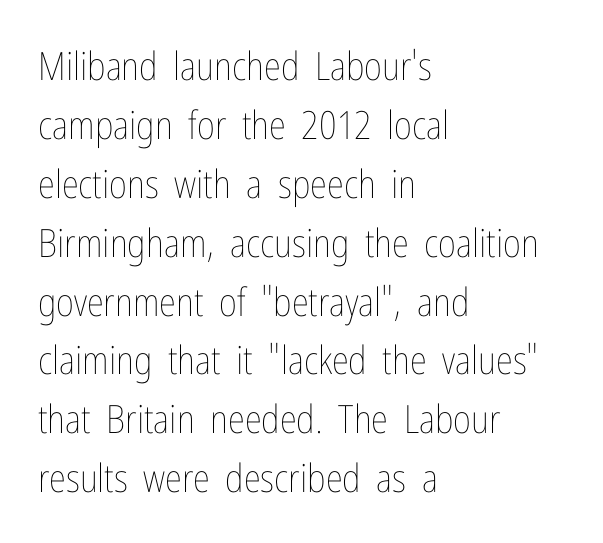
Posture: upright roman. The rendering anchors every line to the left-hand side. Letters have the restrained weight of plain body copy at most. Quick note: interline space is typical.
